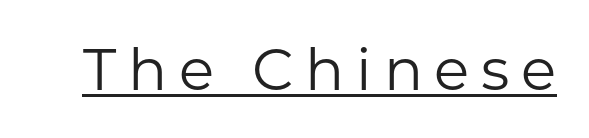
The image shows 58 px regular-weight sans-serif type, upright; set unusually wide letter spacing (+0.2 em), underlined; low stroke contrast and a medium x-height.
